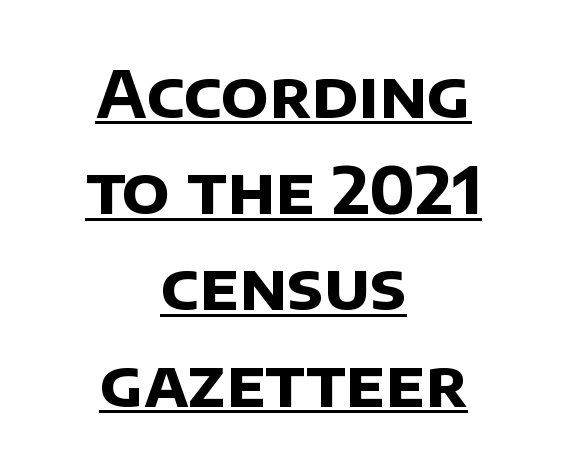
Q: Is the text bold? A: Yes.
Q: Is the typeface a serif or a sans-serif typeface? A: Sans-serif.
Q: Is the text underlined? A: Yes.
Q: How is the paragraph aligned? A: Centered.
Q: Is the spacing between letters normal or unusually wide? A: Normal.
Q: Is the spacing between lines tight, normal or loose? A: Normal.
Q: Width (condensed, normal, or wide)? A: Normal.
Q: Stroke contrast? A: Low.
Q: x-height? A: Large.
Q: Monospaced? A: No.
